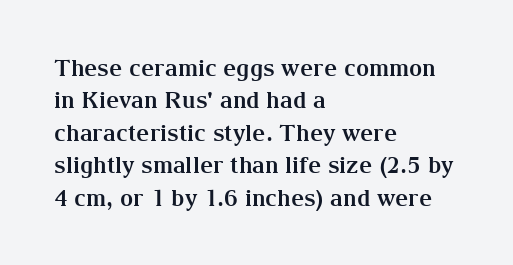
Q: Is the text bold? A: Yes.
Q: Is the text italic (slanted)? A: No, it is upright.
Q: Is the text underlined? A: No.
Q: How is the paragraph aligned? A: Left-aligned.
Q: Is the spacing between letters normal or unusually wide? A: Normal.
Q: Is the spacing between lines tight, normal or loose? A: Normal.
